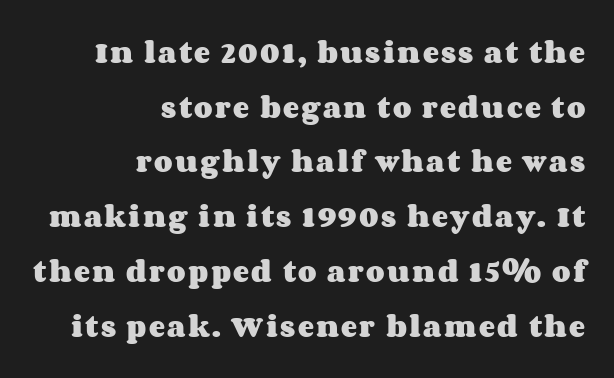
{"italic": "no", "bold": "yes", "underline": "no", "align": "right", "line_spacing": "loose", "line_spacing_ratio": 2.28, "glyph_px": 24}
